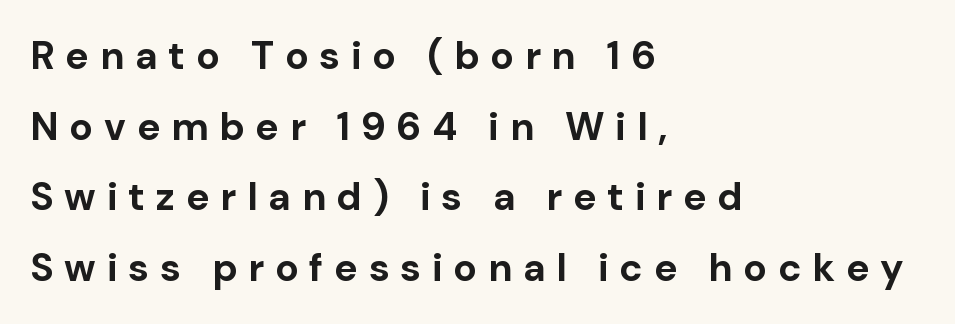
{"serif": "no", "italic": "no", "bold": "yes", "weight": "bold", "width": "normal", "stroke_contrast": "low", "x_height": "medium", "monospaced": "no", "underline": "no", "align": "left", "line_spacing_ratio": 1.81, "letter_spacing": "wide", "letter_spacing_em": 0.28, "glyph_px": 39}
